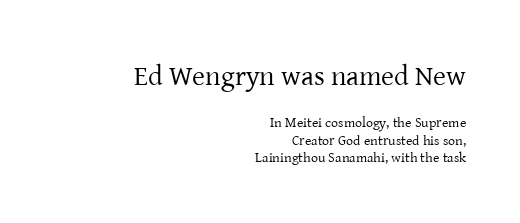
Q: Is the text bold? A: No.
Q: Is the text italic (slanted)? A: No, it is upright.
Q: Is the typeface a serif or a sans-serif typeface? A: Serif.
Q: Is the text underlined? A: No.
Q: How is the paragraph aligned? A: Right-aligned.
Q: Is the spacing between letters normal or unusually wide? A: Normal.
Q: Is the spacing between lines tight, normal or loose? A: Normal.
Q: Which block of text is set in a larger size, the first (top) or the second (bottom)? A: The first (top) one.
Q: Width (condensed, normal, or wide)? A: Normal.
Q: Stroke contrast? A: Low.
Q: x-height? A: Medium.
Q: Monospaced? A: No.
